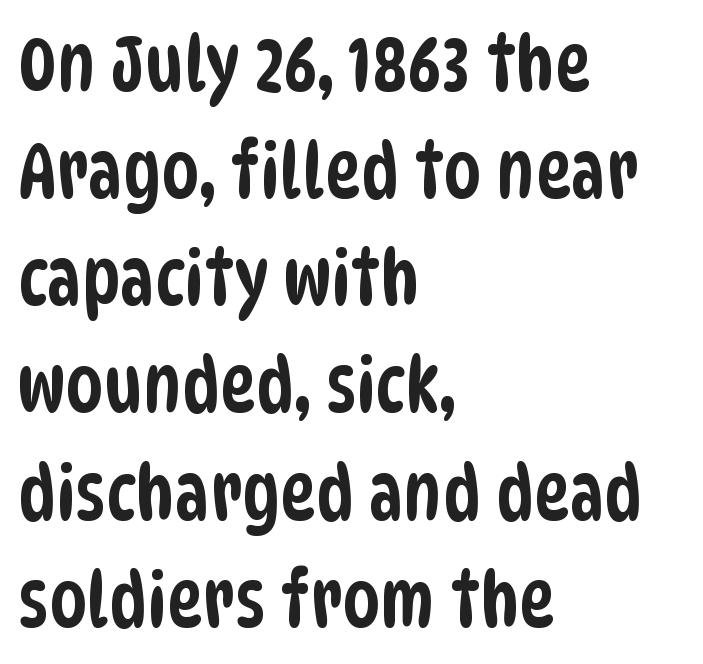
Q: Is the typeface a serif or a sans-serif typeface? A: Sans-serif.
Q: Is the text underlined? A: No.
Q: How is the paragraph aligned? A: Left-aligned.
Q: Is the spacing between letters normal or unusually wide? A: Normal.
Q: Is the spacing between lines tight, normal or loose? A: Normal.
Q: Width (condensed, normal, or wide)? A: Condensed.
Q: Stroke contrast? A: Low.
Q: x-height? A: Large.
Q: Monospaced? A: No.
